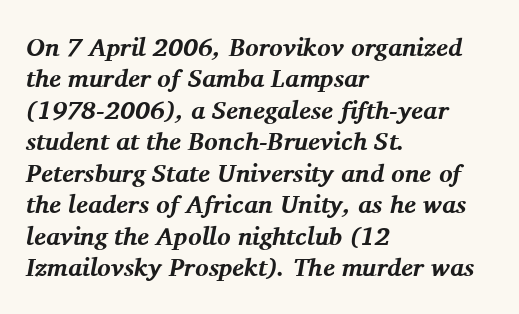
The image shows 25 px bold type, italic (leaning right); set left-aligned, normal line spacing (1.26x), normal letter spacing, not underlined.
